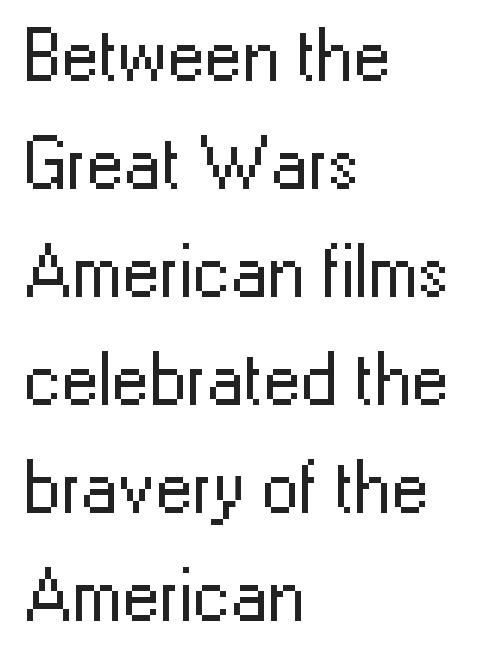
The image shows 75 px regular-weight sans-serif type, upright; set left-aligned, normal line spacing (1.44x), normal letter spacing, not underlined; low stroke contrast and a medium x-height.
